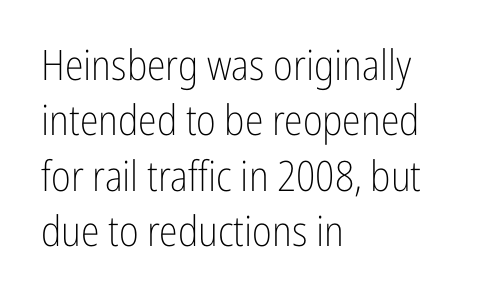
This is not heavy type; no bold has been used. The lettering holds an erect, upright posture throughout. The space between consecutive lines is moderate. In terms of letterspacing, this is plain default setting.
